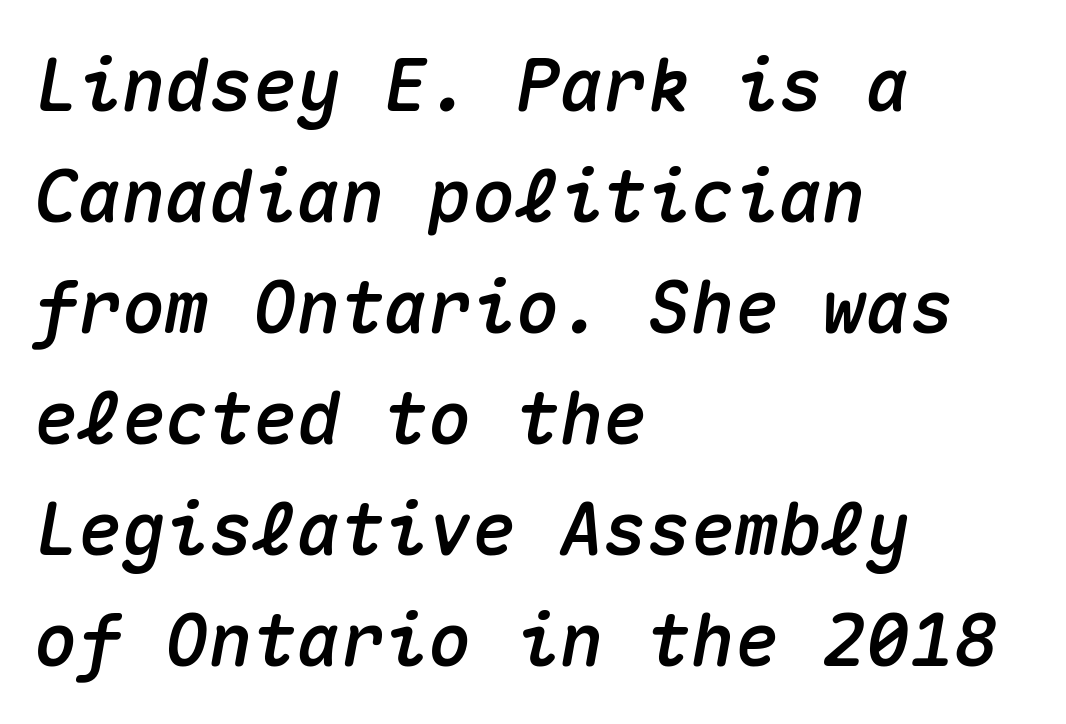
Q: Is the text italic (slanted)? A: Yes, it leans right by about 10 degrees.
Q: Is the text underlined? A: No.
Q: How is the paragraph aligned? A: Left-aligned.
Q: Is the spacing between letters normal or unusually wide? A: Normal.
Q: Is the spacing between lines tight, normal or loose? A: Normal.
Q: Width (condensed, normal, or wide)? A: Normal.
Q: Stroke contrast? A: Medium.
Q: x-height? A: Medium.
Q: Monospaced? A: Yes.
